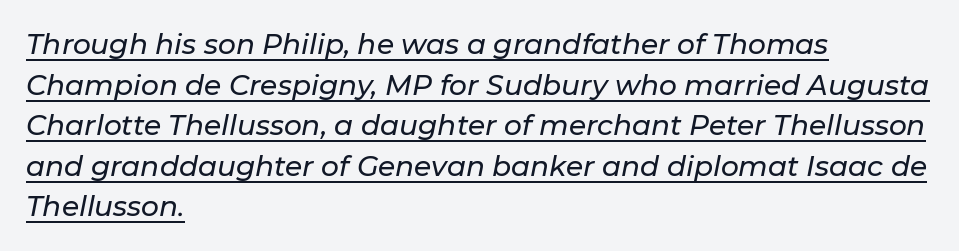
The image shows 28 px text type, italic (leaning right); set left-aligned, normal line spacing (1.45x), normal letter spacing, underlined; low stroke contrast and a medium x-height.
